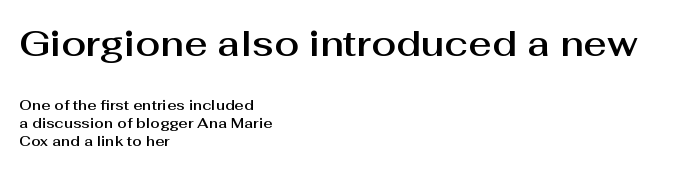
Reading down the column, the eye jumps a familiar distance to each next line. All the whitespace from short lines collects on the right. Glance below the letters and you will spot only blank space. Think of a printed novel: that variable character pitch is what you see here. Size hierarchy here favors the leading block over the trailing one.
